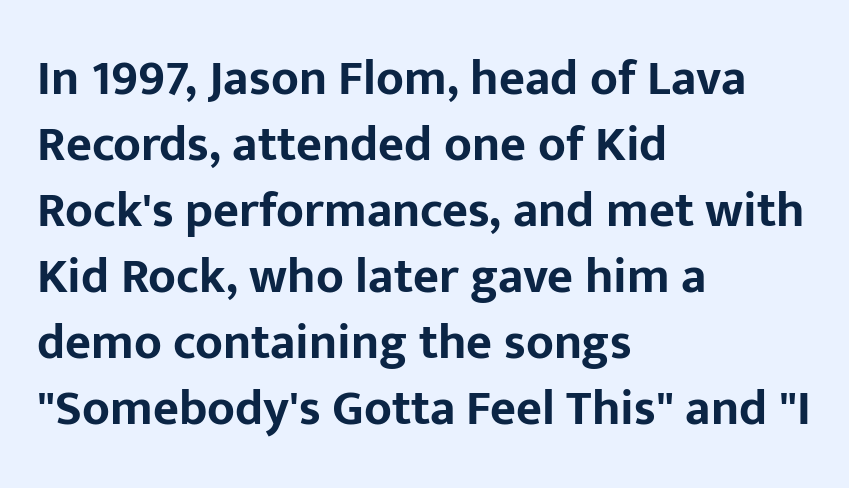
Q: Is the text bold? A: Yes.
Q: Is the text italic (slanted)? A: No, it is upright.
Q: Is the typeface a serif or a sans-serif typeface? A: Sans-serif.
Q: Is the text underlined? A: No.
Q: How is the paragraph aligned? A: Left-aligned.
Q: Is the spacing between letters normal or unusually wide? A: Normal.
Q: Is the spacing between lines tight, normal or loose? A: Normal.
Q: Width (condensed, normal, or wide)? A: Normal.
Q: Stroke contrast? A: Low.
Q: x-height? A: Medium.
Q: Monospaced? A: No.
